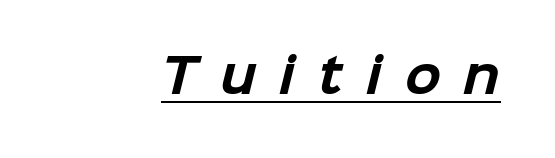
The image shows 47 px bold sans-serif type; set unusually wide letter spacing (+0.49 em), underlined; low stroke contrast and a medium x-height.
